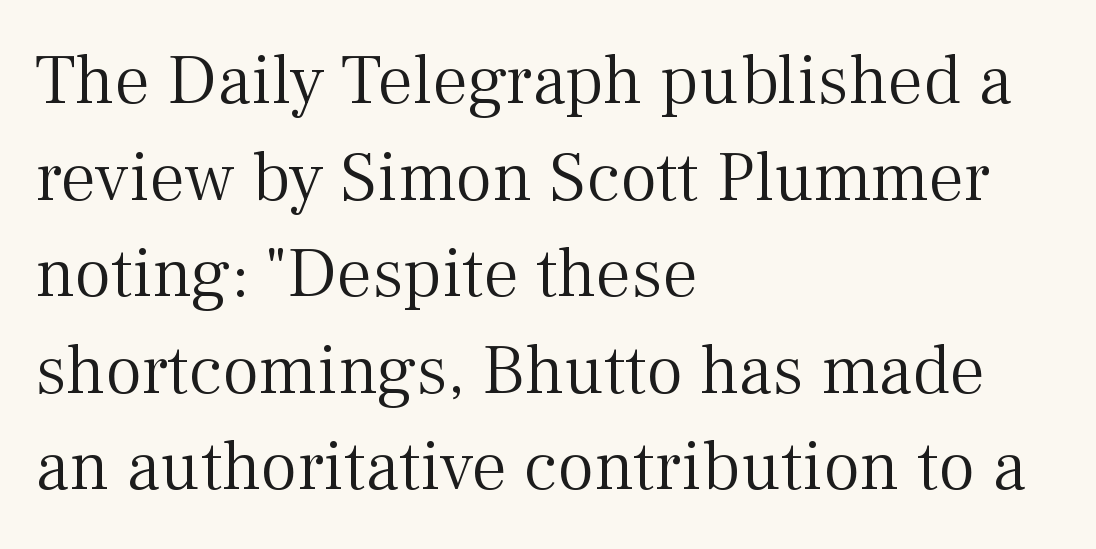
Caption: face not bold, strokes unweighted. The designer went with a serif here, giving each stem small feet. The compositor pushed each line to the left boundary. No extra tracking has been applied to these lines. You can tell it's not italic because the verticals are truly vertical.
